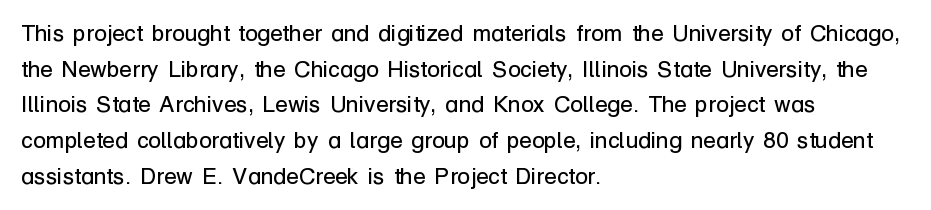
Baseline-to-baseline distance is the conventional proportion of letter height. The passage is arranged the way most books set body copy — flush left. The glyphs are unaccompanied by any horizontal stroke below them. The gaps between neighbouring characters are ordinary and unremarkable.
